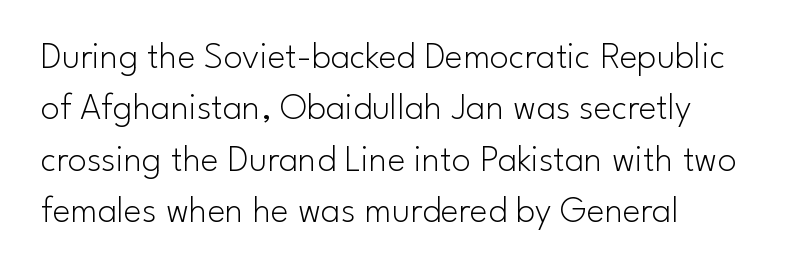
Q: Is the text bold? A: No.
Q: Is the text italic (slanted)? A: No, it is upright.
Q: Is the typeface a serif or a sans-serif typeface? A: Sans-serif.
Q: Is the text underlined? A: No.
Q: How is the paragraph aligned? A: Left-aligned.
Q: Is the spacing between letters normal or unusually wide? A: Normal.
Q: Is the spacing between lines tight, normal or loose? A: Normal.
Q: Width (condensed, normal, or wide)? A: Normal.
Q: Stroke contrast? A: Low.
Q: x-height? A: Small.
Q: Monospaced? A: No.
